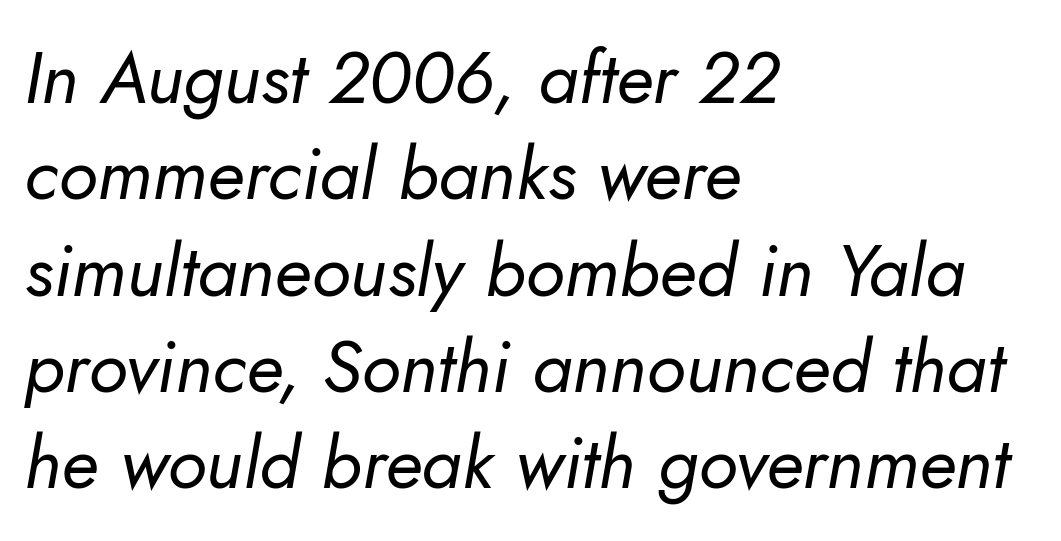
Q: Is the text bold? A: No.
Q: Is the text italic (slanted)? A: Yes, it leans right by about 10 degrees.
Q: Is the text underlined? A: No.
Q: How is the paragraph aligned? A: Left-aligned.
Q: Is the spacing between letters normal or unusually wide? A: Normal.
Q: Is the spacing between lines tight, normal or loose? A: Normal.
Q: Width (condensed, normal, or wide)? A: Normal.
Q: Stroke contrast? A: Low.
Q: x-height? A: Small.
Q: Monospaced? A: No.
